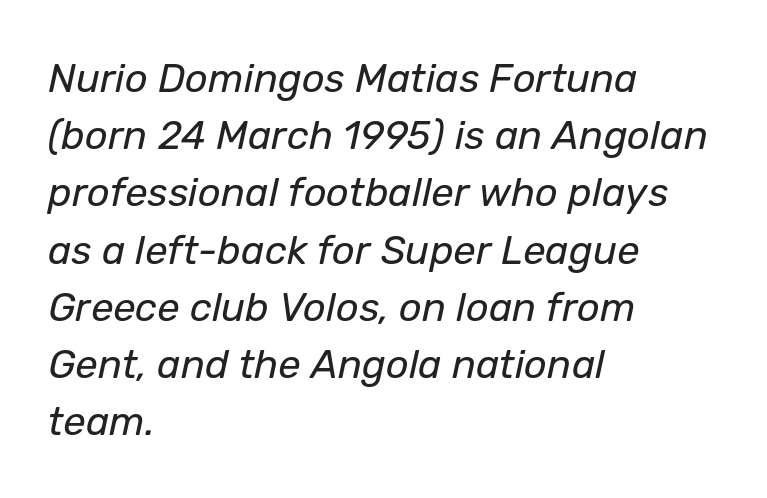
{"italic": "yes", "lean": "right", "slant_degrees": 12, "bold": "no", "weight": "regular", "width": "normal", "stroke_contrast": "low", "x_height": "medium", "monospaced": "no", "underline": "no", "align": "left", "line_spacing": "normal", "line_spacing_ratio": 1.43, "letter_spacing": "normal", "letter_spacing_em": 0.0, "glyph_px": 40}
